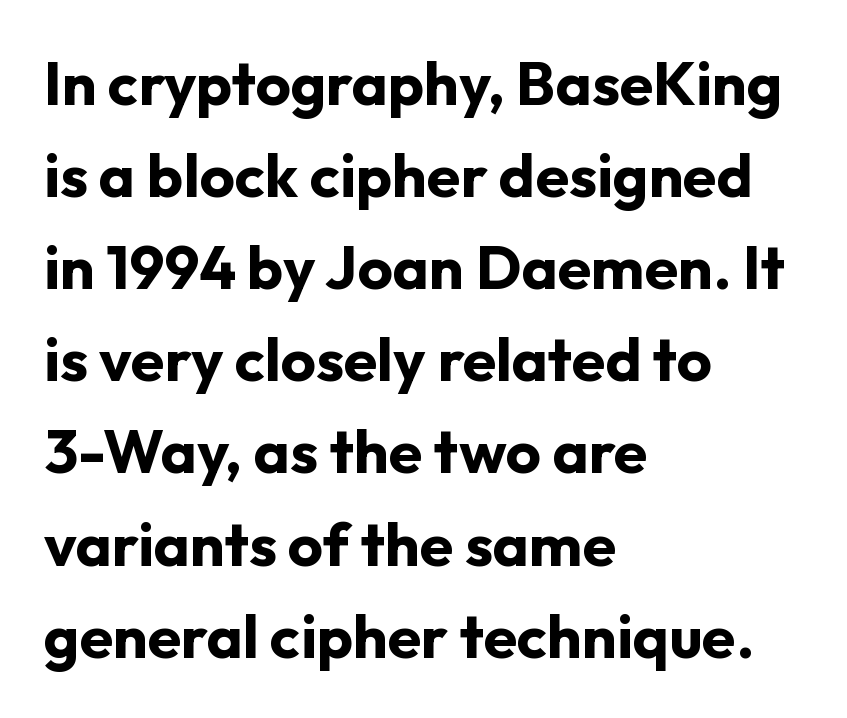
The image shows 61 px bold sans-serif type, upright; set left-aligned, normal line spacing (1.51x), normal letter spacing, not underlined; low stroke contrast and a medium x-height.
